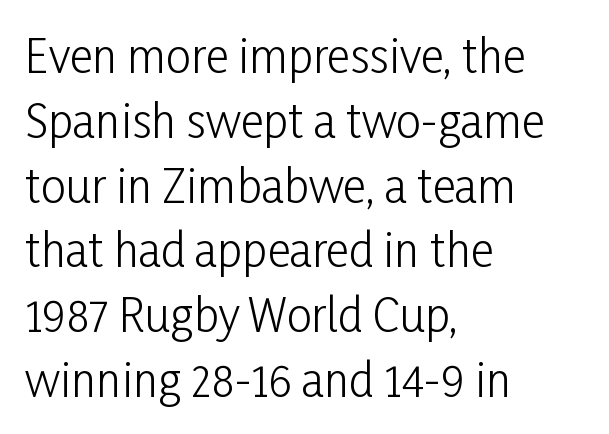
Q: Is the text bold? A: No.
Q: Is the text italic (slanted)? A: No, it is upright.
Q: Is the typeface a serif or a sans-serif typeface? A: Sans-serif.
Q: Is the text underlined? A: No.
Q: How is the paragraph aligned? A: Left-aligned.
Q: Is the spacing between letters normal or unusually wide? A: Normal.
Q: Is the spacing between lines tight, normal or loose? A: Normal.
Q: Width (condensed, normal, or wide)? A: Condensed.
Q: Stroke contrast? A: Low.
Q: x-height? A: Medium.
Q: Monospaced? A: No.
